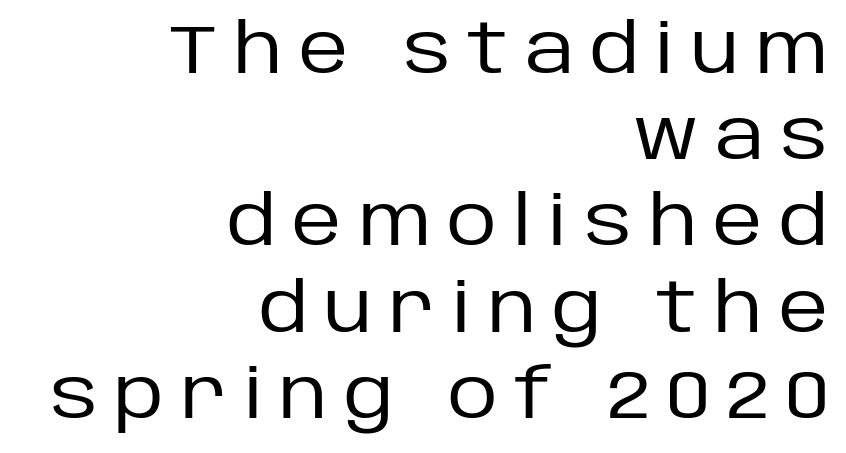
{"serif": "no", "italic": "no", "bold": "no", "weight": "regular", "width": "normal", "stroke_contrast": "low", "x_height": "large", "monospaced": "no", "underline": "no", "align": "right", "line_spacing": "normal", "line_spacing_ratio": 1.25, "letter_spacing": "wide", "letter_spacing_em": 0.24, "glyph_px": 69}
